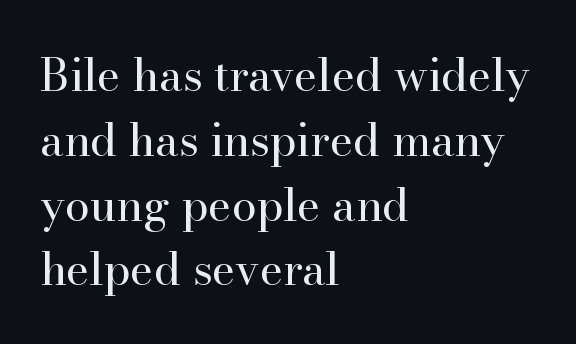
The image shows 45 px regular-weight serif type, upright; set left-aligned, normal line spacing (1.44x), normal letter spacing, not underlined; high stroke contrast and a small x-height.
